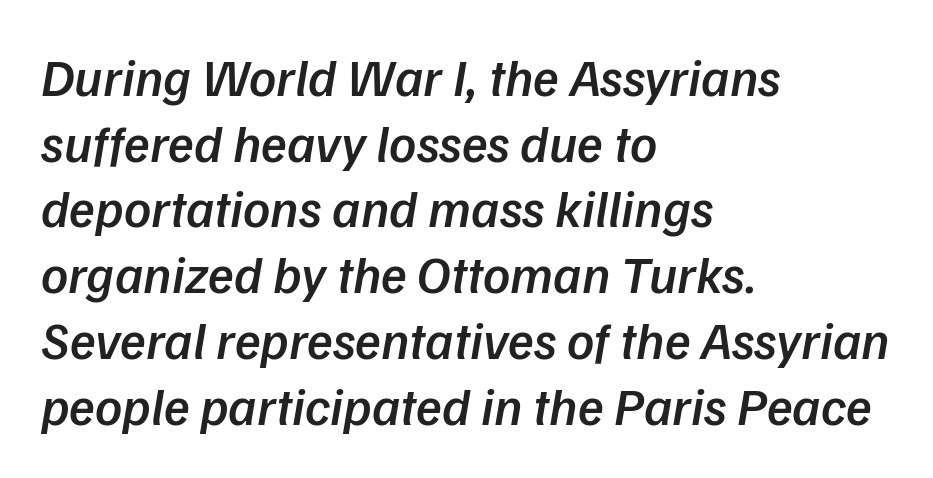
The image shows 53 px semibold type, italic (leaning right); set left-aligned, line spacing 1.24x, normal letter spacing, not underlined; low stroke contrast and a medium x-height.
